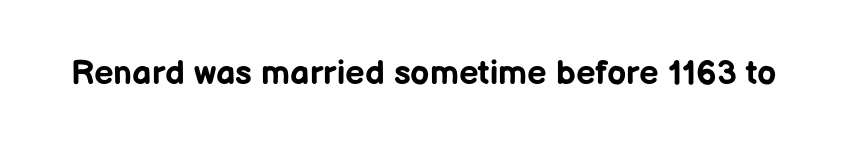
Q: Is the text bold? A: Yes.
Q: Is the text italic (slanted)? A: No, it is upright.
Q: Is the typeface a serif or a sans-serif typeface? A: Sans-serif.
Q: Is the text underlined? A: No.
Q: Is the spacing between letters normal or unusually wide? A: Normal.
Q: Width (condensed, normal, or wide)? A: Normal.
Q: Stroke contrast? A: Low.
Q: x-height? A: Medium.
Q: Monospaced? A: No.
